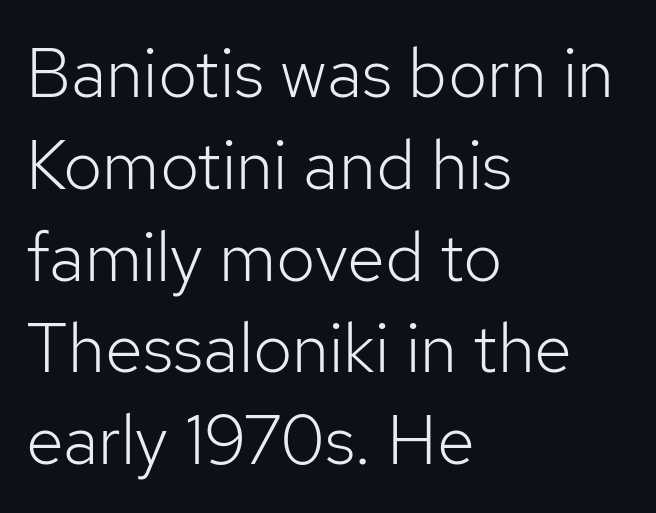
{"serif": "no", "italic": "no", "bold": "no", "weight": "light", "width": "normal", "stroke_contrast": "low", "x_height": "medium", "monospaced": "no", "underline": "no", "align": "left", "line_spacing": "normal", "line_spacing_ratio": 1.33, "letter_spacing": "normal", "letter_spacing_em": 0.0, "glyph_px": 69}
